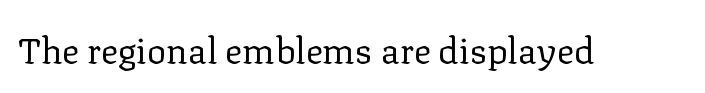
The image shows 36 px regular-weight serif type, upright; set normal letter spacing, not underlined; low stroke contrast and a medium x-height.
